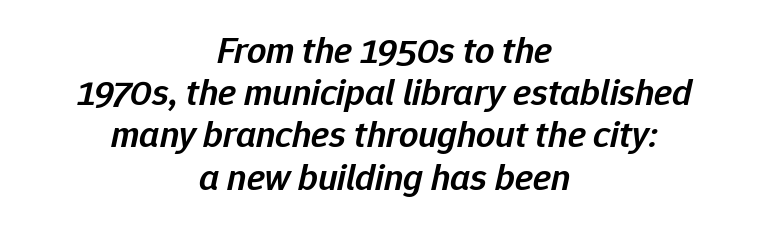
Q: Is the text bold? A: Semi-bold.
Q: Is the text italic (slanted)? A: Yes, it leans right by about 12 degrees.
Q: Is the text underlined? A: No.
Q: How is the paragraph aligned? A: Centered.
Q: Is the spacing between letters normal or unusually wide? A: Normal.
Q: Is the spacing between lines tight, normal or loose? A: Tight.
Q: Width (condensed, normal, or wide)? A: Normal.
Q: Stroke contrast? A: Low.
Q: x-height? A: Medium.
Q: Monospaced? A: No.
